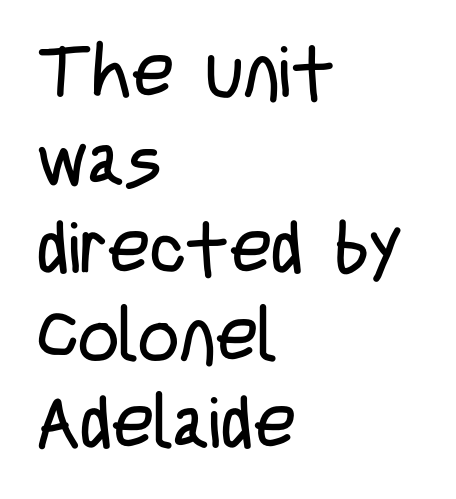
Q: Is the text bold? A: No.
Q: Is the text italic (slanted)? A: No, it is upright.
Q: Is the typeface a serif or a sans-serif typeface? A: Sans-serif.
Q: Is the text underlined? A: No.
Q: How is the paragraph aligned? A: Left-aligned.
Q: Is the spacing between letters normal or unusually wide? A: Normal.
Q: Width (condensed, normal, or wide)? A: Condensed.
Q: Stroke contrast? A: Low.
Q: x-height? A: Large.
Q: Monospaced? A: No.
